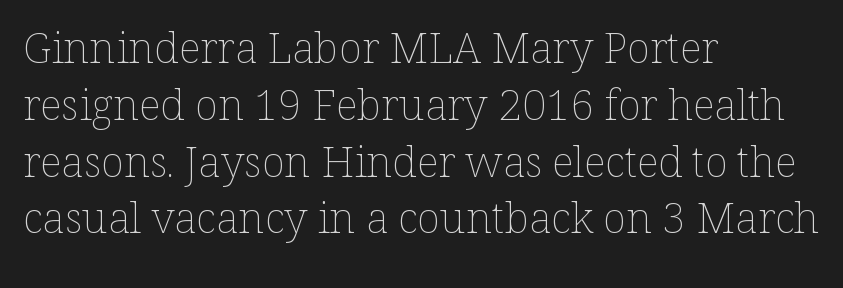
Successive baselines arrive at the customary interval. No heavy texture on the line: the type isn't bold. Look at the tracking — it's just the regular setting, nothing added. Here the designer chose a conventional face with non-uniform glyph widths.
